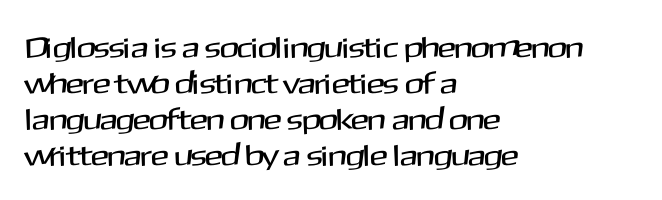
Looks like regular typesetting: each glyph gets only the width it needs. The designer went with a sans here, leaving each stem footless. There is no visible air inserted between adjacent glyphs. The passage shown is not underscored anywhere.
